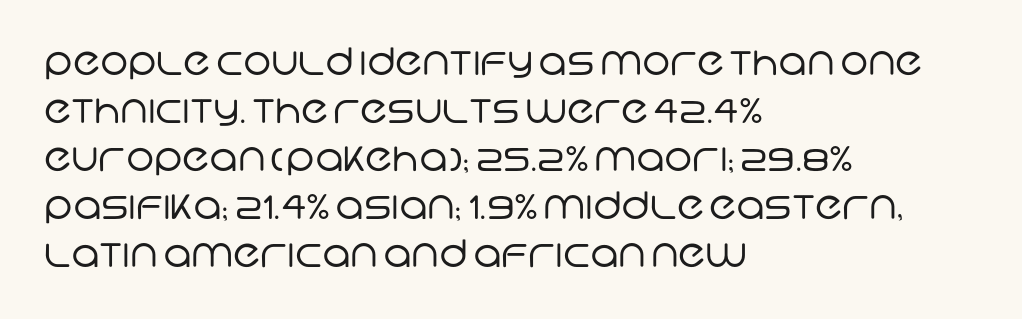
The image shows 38 px regular-weight sans-serif type; set left-aligned, normal line spacing (1.26x), normal letter spacing, not underlined; low stroke contrast and a large x-height.
